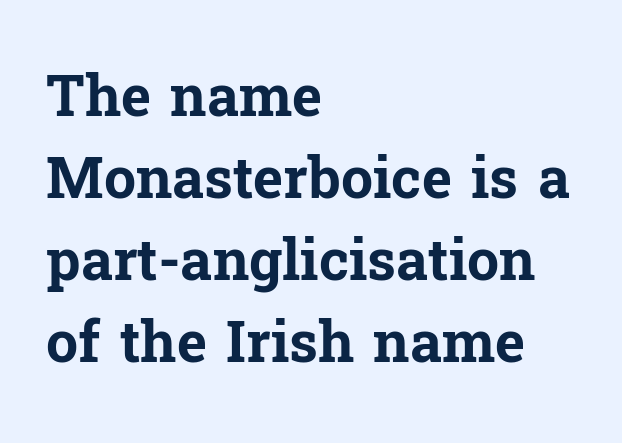
{"serif": "yes", "italic": "no", "bold": "yes", "weight": "bold", "width": "normal", "stroke_contrast": "low", "x_height": "medium", "monospaced": "no", "underline": "no", "align": "left", "line_spacing": "normal", "line_spacing_ratio": 1.44, "letter_spacing": "normal", "letter_spacing_em": 0.0, "glyph_px": 57}
